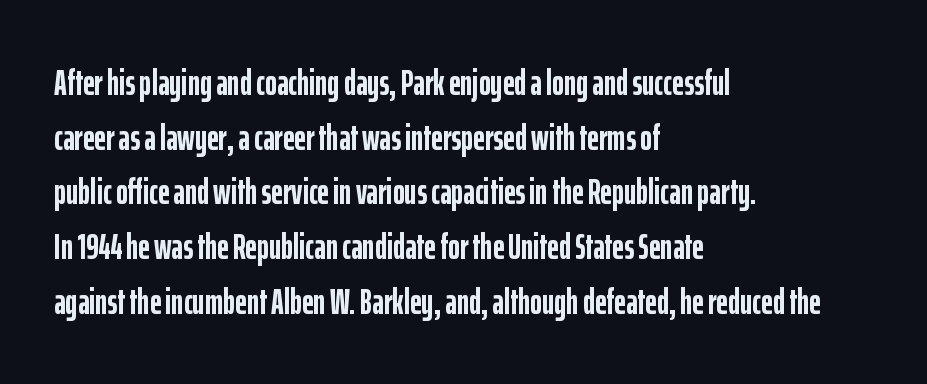
The image shows 36 px semibold, condensed sans-serif type, upright; set left-aligned, normal line spacing (1.52x), normal letter spacing, not underlined; low stroke contrast and a medium x-height.
